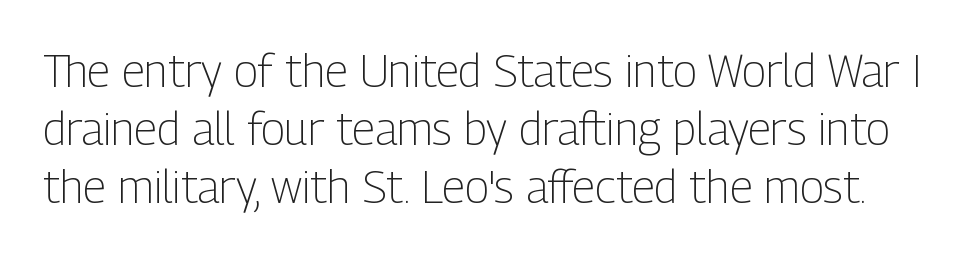
Q: Is the text bold? A: No.
Q: Is the text italic (slanted)? A: No, it is upright.
Q: Is the typeface a serif or a sans-serif typeface? A: Sans-serif.
Q: Is the text underlined? A: No.
Q: Is the spacing between letters normal or unusually wide? A: Normal.
Q: Is the spacing between lines tight, normal or loose? A: Normal.
Q: Width (condensed, normal, or wide)? A: Condensed.
Q: Stroke contrast? A: Low.
Q: x-height? A: Medium.
Q: Monospaced? A: No.
